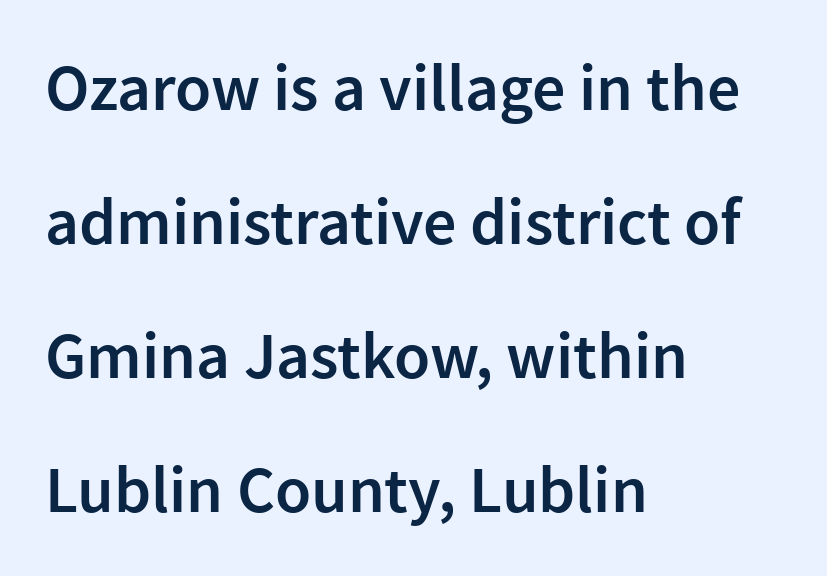
Q: Is the text bold? A: Semi-bold.
Q: Is the text italic (slanted)? A: No, it is upright.
Q: Is the typeface a serif or a sans-serif typeface? A: Sans-serif.
Q: Is the text underlined? A: No.
Q: How is the paragraph aligned? A: Left-aligned.
Q: Is the spacing between letters normal or unusually wide? A: Normal.
Q: Is the spacing between lines tight, normal or loose? A: Loose.
Q: Width (condensed, normal, or wide)? A: Normal.
Q: x-height? A: Medium.
Q: Monospaced? A: No.
